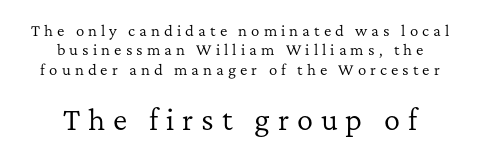
Q: Is the text bold? A: No.
Q: Is the text italic (slanted)? A: No, it is upright.
Q: Is the text underlined? A: No.
Q: How is the paragraph aligned? A: Centered.
Q: Is the spacing between letters normal or unusually wide? A: Unusually wide.
Q: Is the spacing between lines tight, normal or loose? A: Normal.
Q: Which block of text is set in a larger size, the first (top) or the second (bottom)? A: The second (bottom) one.
